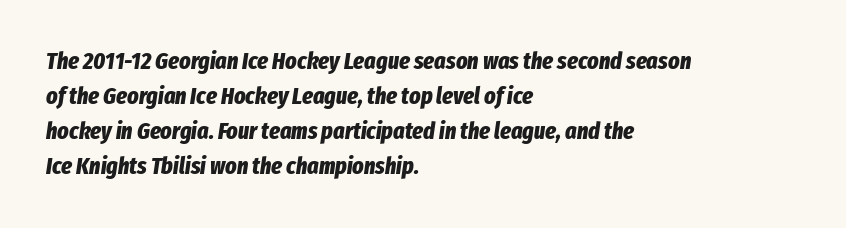
{"italic": "yes", "lean": "right", "slant_degrees": 8, "bold": "yes", "underline": "no", "align": "left", "line_spacing": "normal", "line_spacing_ratio": 1.46, "letter_spacing": "normal", "letter_spacing_em": 0.0, "glyph_px": 24}
